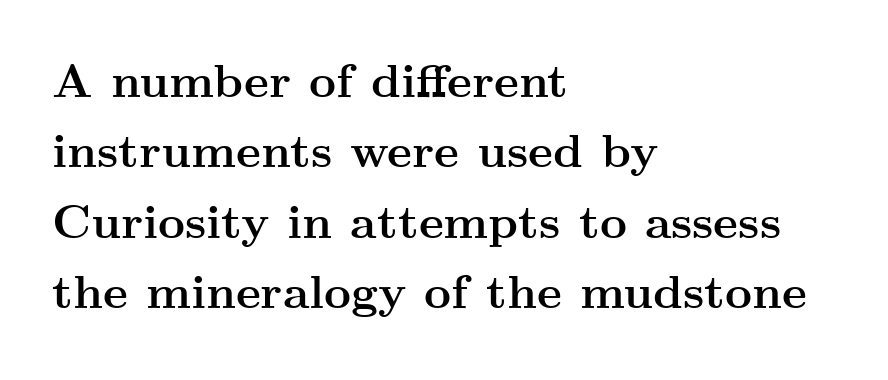
The image shows 47 px semibold, wide serif type, upright; set left-aligned, normal line spacing (1.5x), normal letter spacing, not underlined; medium stroke contrast and a small x-height.
